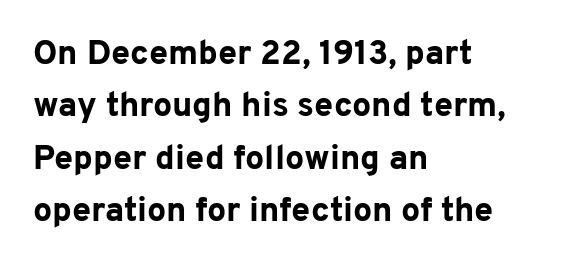
The image shows 34 px bold sans-serif type, upright; set left-aligned, normal line spacing (1.54x), normal letter spacing, not underlined; low stroke contrast and a medium x-height.
